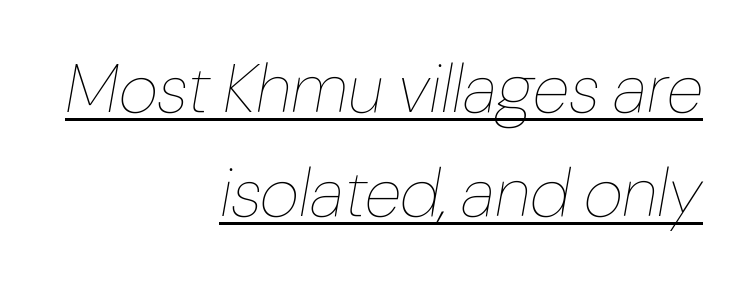
The image shows 68 px thin type, italic (leaning right); set right-aligned, normal line spacing (1.53x), normal letter spacing, underlined; low stroke contrast and a medium x-height.
